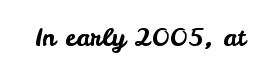
Characters follow at the spacing the type designer built in. The words here are not underlined.
